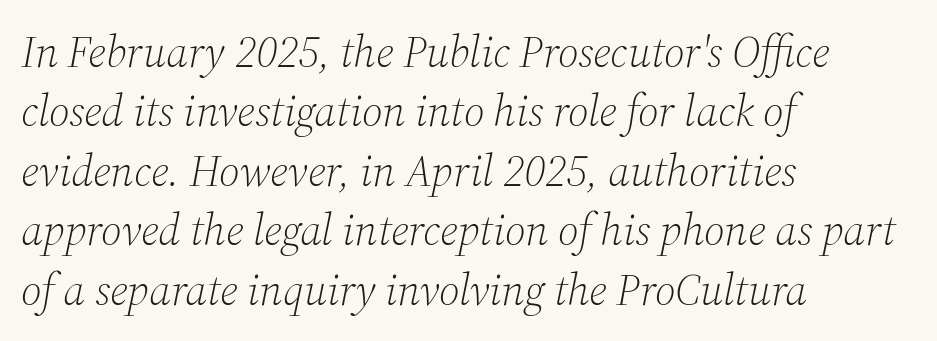
Unlike a clean sans, this face finishes its strokes with serifs. Spacing verdict: proportional, widths tailored to each character. This sample uses plain, unmodified letter spacing. If you drew a line through each stem, it would be angled.
